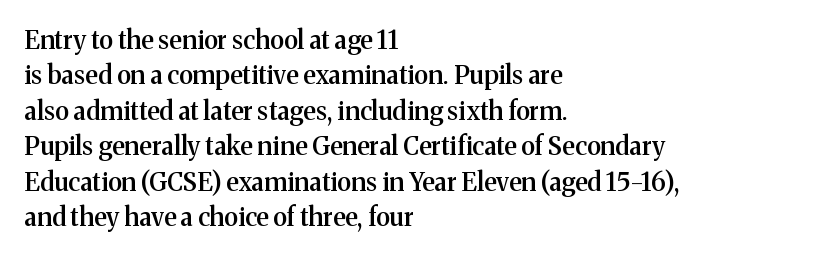
The image shows 25 px text type, upright; set left-aligned, normal line spacing (1.42x), normal letter spacing, not underlined.
